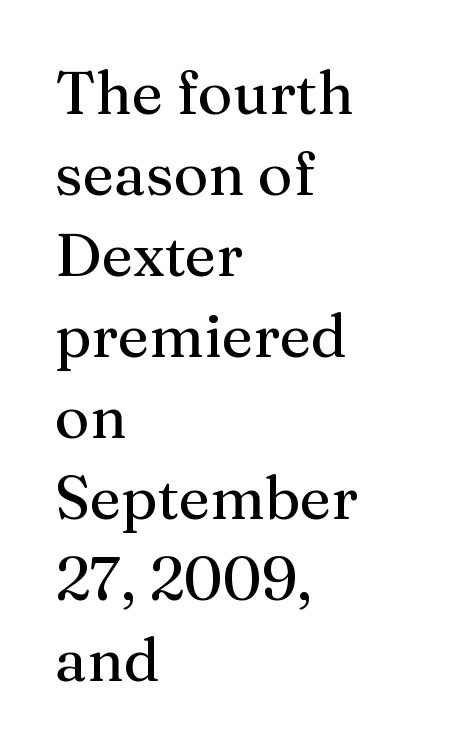
Does extra space separate the letters? No, they use regular spacing. A normal amount of white space separates one row of letters from the next. The passage shown is not underscored anywhere. A classic flush-left, rag-right setting is used for this passage. The rendering shows small feet on the letterforms — a serif design. Varying glyph widths throughout — classic text-font behaviour.
